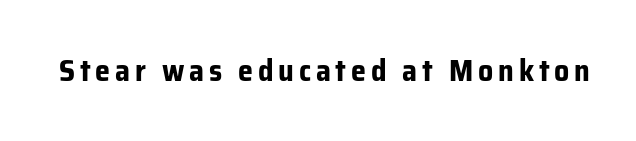
Q: Is the text bold? A: Yes.
Q: Is the text italic (slanted)? A: No, it is upright.
Q: Is the typeface a serif or a sans-serif typeface? A: Sans-serif.
Q: Is the text underlined? A: No.
Q: Width (condensed, normal, or wide)? A: Normal.
Q: Stroke contrast? A: Low.
Q: x-height? A: Medium.
Q: Monospaced? A: No.
